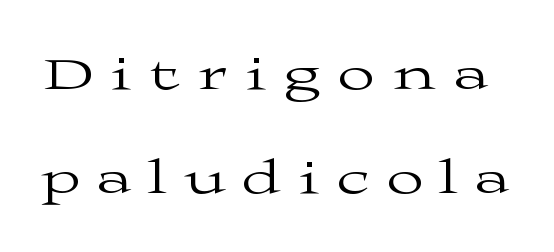
{"serif": "yes", "italic": "no", "bold": "no", "weight": "regular", "width": "wide", "stroke_contrast": "medium", "x_height": "medium", "monospaced": "no", "underline": "no", "line_spacing": "loose", "line_spacing_ratio": 2.16, "letter_spacing": "wide", "letter_spacing_em": 0.39, "glyph_px": 48}
